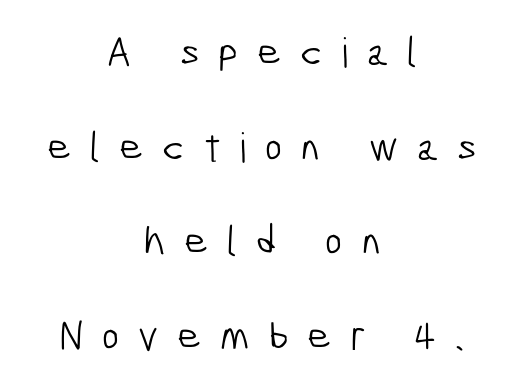
{"serif": "no", "bold": "no", "weight": "light", "width": "condensed", "stroke_contrast": "low", "x_height": "medium", "monospaced": "no", "underline": "no", "align": "center", "line_spacing": "loose", "line_spacing_ratio": 2.31, "letter_spacing": "wide", "letter_spacing_em": 0.46, "glyph_px": 41}
